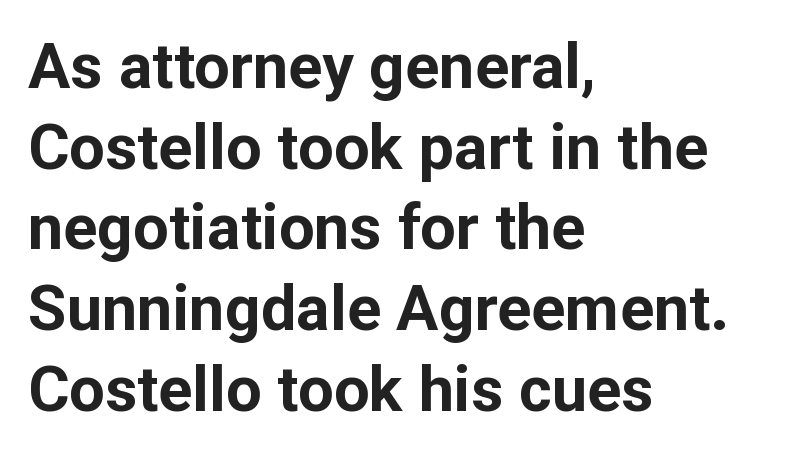
The image shows 63 px bold sans-serif type, upright; set left-aligned, normal line spacing (1.28x), normal letter spacing, not underlined; low stroke contrast and a medium x-height.
